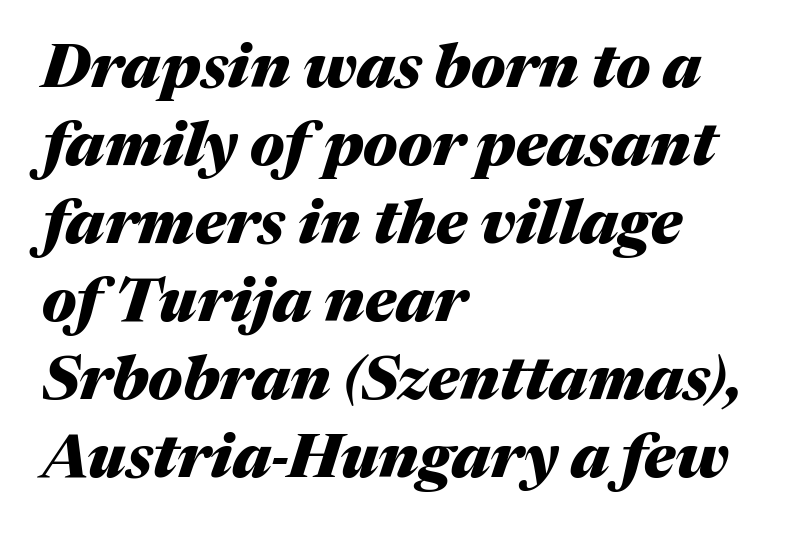
The image shows 61 px heavy type, italic (leaning right); set left-aligned, normal line spacing (1.28x), normal letter spacing, not underlined; medium stroke contrast and a medium x-height.
